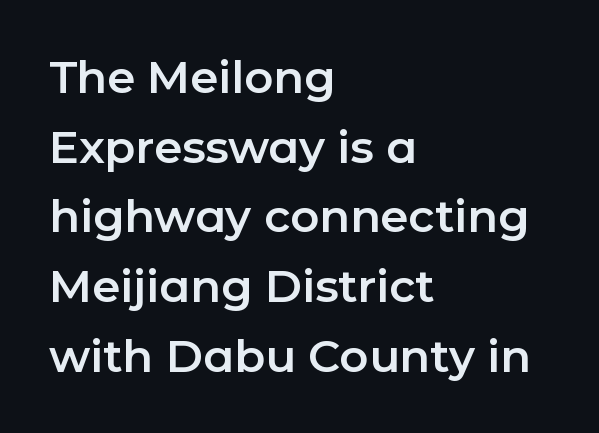
This sample has the flowing, uneven cadence of proportional lettering. Typographically, this falls in the sans-serif category. Regular leading. The axis of the letterforms is exactly vertical. The text block is weighted toward the left margin, trailing off unevenly rightward. A typesetter would call this zero additional tracking.
